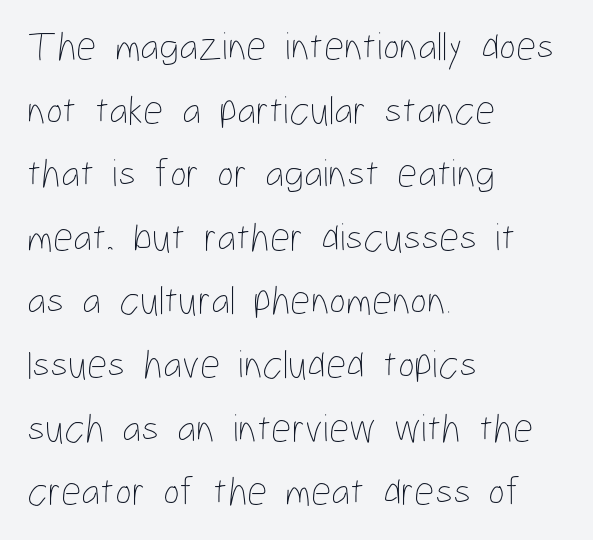
{"italic": "no", "bold": "no", "weight": "thin", "width": "condensed", "stroke_contrast": "low", "x_height": "medium", "monospaced": "no", "underline": "no", "align": "left", "line_spacing": "normal", "line_spacing_ratio": 1.59, "letter_spacing": "normal", "letter_spacing_em": 0.0, "glyph_px": 40}
